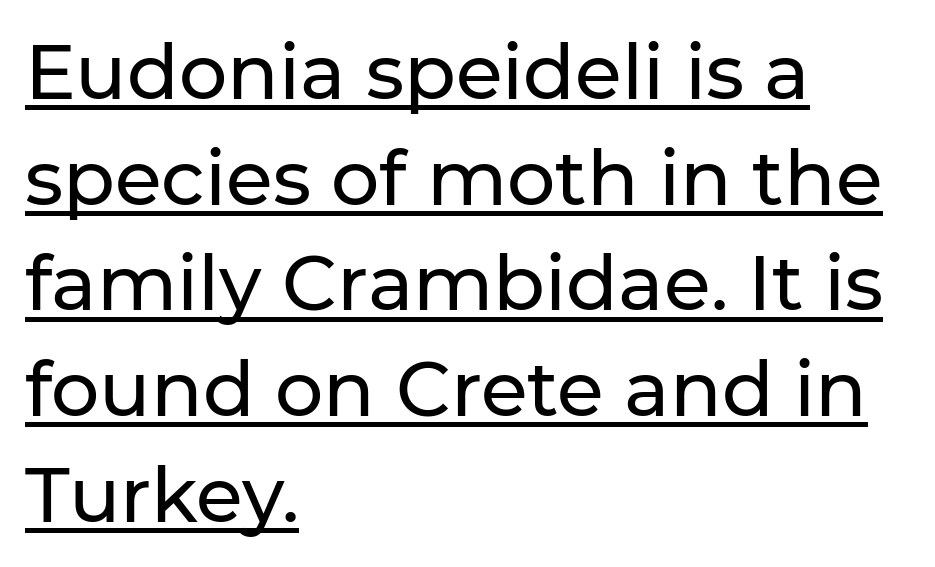
Q: Is the text italic (slanted)? A: No, it is upright.
Q: Is the typeface a serif or a sans-serif typeface? A: Sans-serif.
Q: Is the text underlined? A: Yes.
Q: How is the paragraph aligned? A: Left-aligned.
Q: Is the spacing between letters normal or unusually wide? A: Normal.
Q: Is the spacing between lines tight, normal or loose? A: Normal.
Q: Width (condensed, normal, or wide)? A: Normal.
Q: Stroke contrast? A: Low.
Q: x-height? A: Medium.
Q: Monospaced? A: No.
